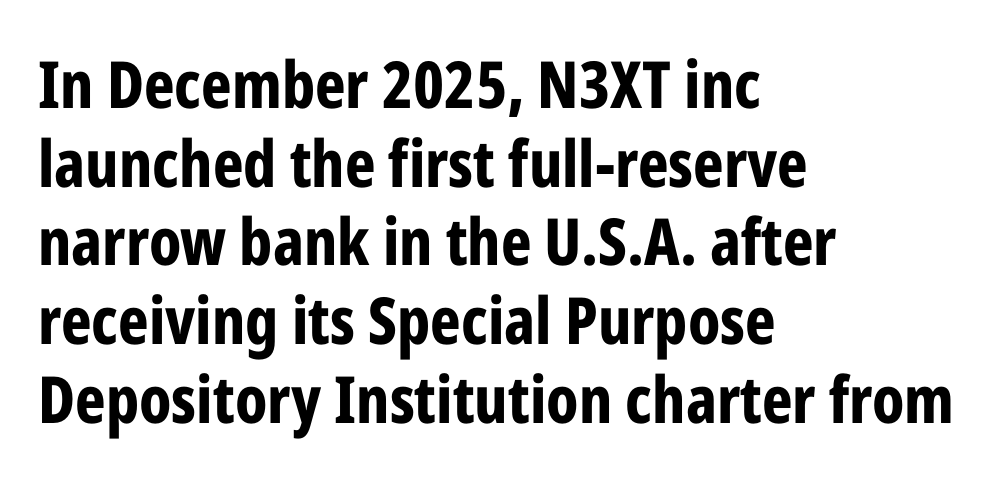
Clear beneath every line of the passage. Letter spacing: default. Look at the stroke-to-counter ratio: heavy, a bold. Layout note: lines flush left. The typography opts for an upright posture over an oblique one.
